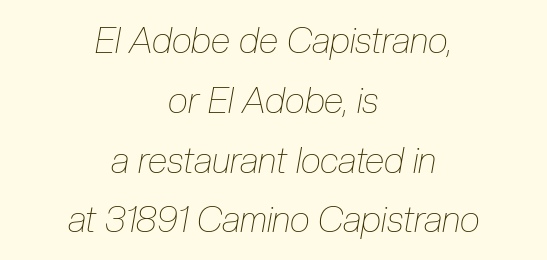
Q: Is the text bold? A: No.
Q: Is the text italic (slanted)? A: Yes, it leans right by about 10 degrees.
Q: Is the text underlined? A: No.
Q: How is the paragraph aligned? A: Centered.
Q: Is the spacing between letters normal or unusually wide? A: Normal.
Q: Is the spacing between lines tight, normal or loose? A: Normal.
Q: Width (condensed, normal, or wide)? A: Condensed.
Q: Stroke contrast? A: Low.
Q: x-height? A: Medium.
Q: Monospaced? A: No.
